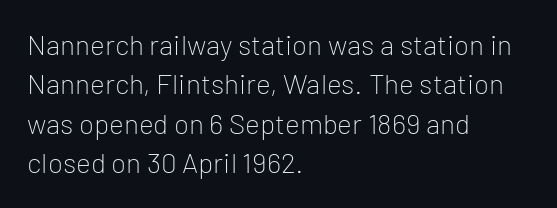
Q: Is the text bold? A: No.
Q: Is the text italic (slanted)? A: No, it is upright.
Q: Is the typeface a serif or a sans-serif typeface? A: Sans-serif.
Q: Is the text underlined? A: No.
Q: How is the paragraph aligned? A: Left-aligned.
Q: Is the spacing between letters normal or unusually wide? A: Normal.
Q: Is the spacing between lines tight, normal or loose? A: Normal.
Q: Width (condensed, normal, or wide)? A: Normal.
Q: Stroke contrast? A: Low.
Q: x-height? A: Medium.
Q: Monospaced? A: No.
